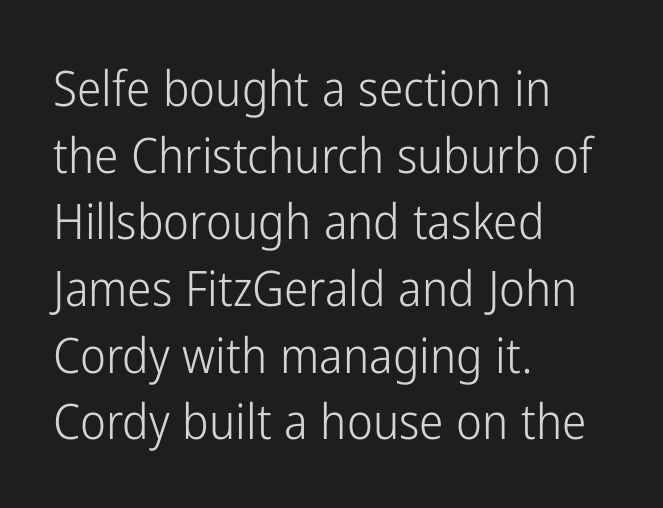
The image shows 49 px light, condensed sans-serif type, upright; set left-aligned, normal line spacing (1.36x), normal letter spacing, not underlined; low stroke contrast and a medium x-height.
